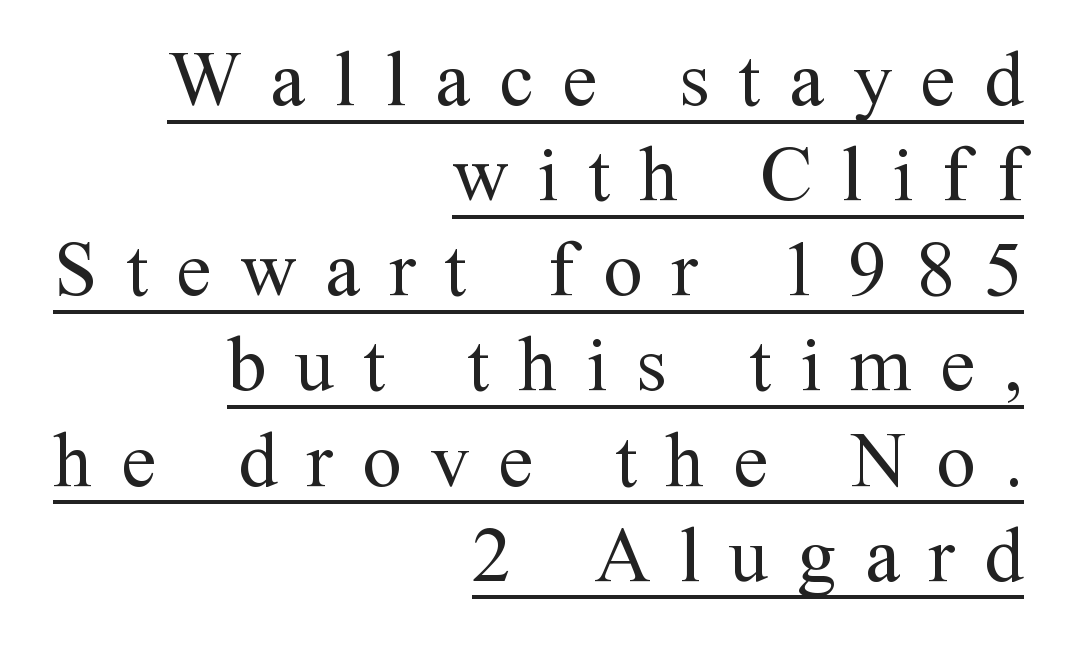
{"serif": "yes", "italic": "no", "bold": "no", "weight": "regular", "width": "normal", "stroke_contrast": "medium", "x_height": "medium", "monospaced": "no", "underline": "yes", "align": "right", "line_spacing_ratio": 1.22, "letter_spacing": "wide", "letter_spacing_em": 0.37, "glyph_px": 78}
